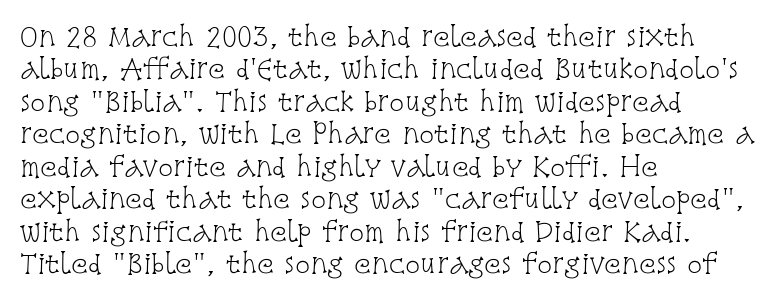
The image shows 25 px text type, upright; set left-aligned, normal line spacing (1.3x), normal letter spacing, not underlined.
